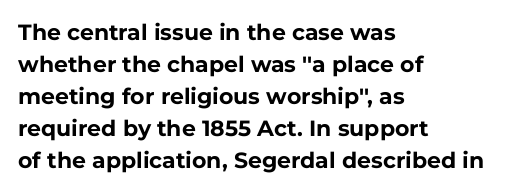
Students, observe: this is what conventionally led text looks like. Ascenders rise straight up at ninety degrees. Pretty heavy lettering here — definitely bold. The words here are not underlined.
